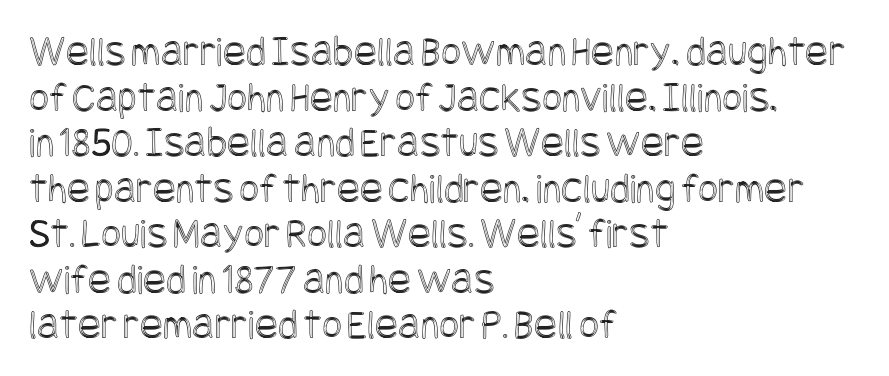
This is the regular roman posture of the typeface. Check the space under the baseline: it is left empty. Leftover space on each line is placed entirely after the last word. Tracking here is standard; glyphs follow each other at the usual distance. These lines huddle together more closely than default settings would place them.
